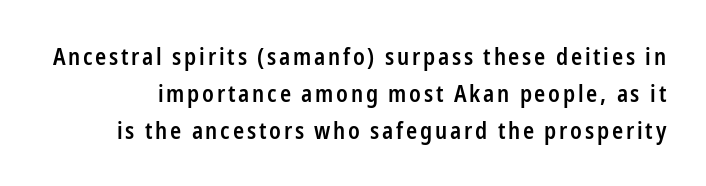
The image shows 23 px text type, upright; set normal line spacing (1.6x), not underlined.
